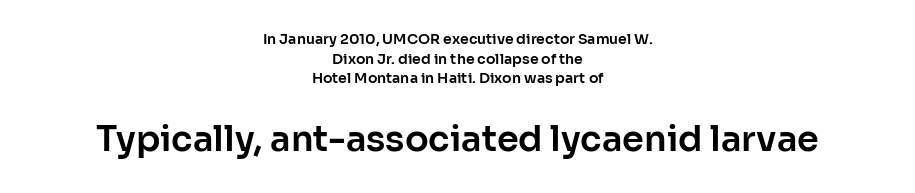
Q: Is the text italic (slanted)? A: No, it is upright.
Q: Is the typeface a serif or a sans-serif typeface? A: Sans-serif.
Q: Is the text underlined? A: No.
Q: How is the paragraph aligned? A: Centered.
Q: Is the spacing between letters normal or unusually wide? A: Normal.
Q: Is the spacing between lines tight, normal or loose? A: Normal.
Q: Which block of text is set in a larger size, the first (top) or the second (bottom)? A: The second (bottom) one.
Q: Width (condensed, normal, or wide)? A: Normal.
Q: Stroke contrast? A: Low.
Q: x-height? A: Medium.
Q: Monospaced? A: No.
